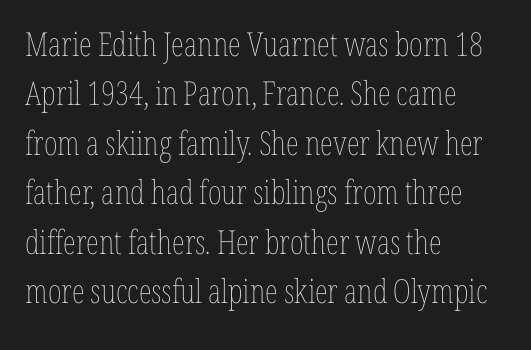
Q: Is the text bold? A: No.
Q: Is the text italic (slanted)? A: No, it is upright.
Q: Is the text underlined? A: No.
Q: How is the paragraph aligned? A: Left-aligned.
Q: Is the spacing between letters normal or unusually wide? A: Normal.
Q: Is the spacing between lines tight, normal or loose? A: Normal.
Q: Width (condensed, normal, or wide)? A: Condensed.
Q: Stroke contrast? A: Low.
Q: x-height? A: Medium.
Q: Monospaced? A: No.
